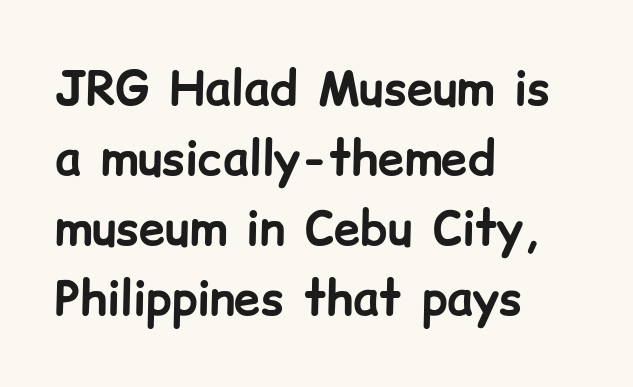
Q: Is the text bold? A: Yes.
Q: Is the text italic (slanted)? A: No, it is upright.
Q: Is the typeface a serif or a sans-serif typeface? A: Sans-serif.
Q: Is the text underlined? A: No.
Q: How is the paragraph aligned? A: Left-aligned.
Q: Is the spacing between letters normal or unusually wide? A: Normal.
Q: Is the spacing between lines tight, normal or loose? A: Normal.
Q: Width (condensed, normal, or wide)? A: Normal.
Q: Stroke contrast? A: Low.
Q: x-height? A: Medium.
Q: Monospaced? A: No.
